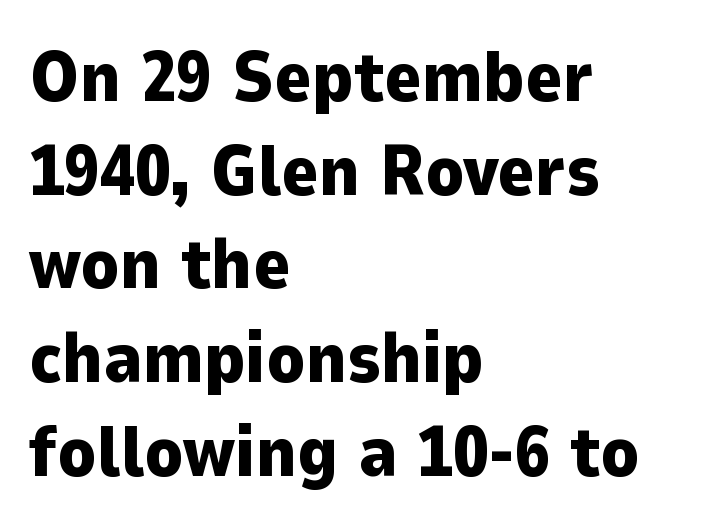
The image shows 71 px heavy sans-serif type, upright; set left-aligned, normal line spacing (1.32x), normal letter spacing, not underlined; low stroke contrast and a medium x-height.
